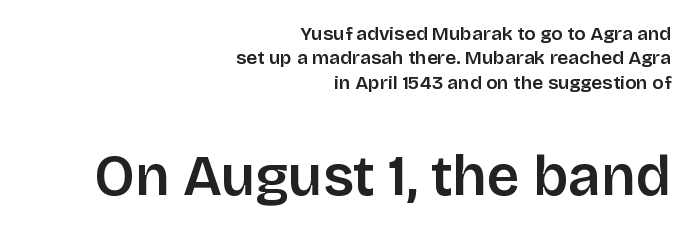
Tracking here is standard; glyphs follow each other at the usual distance. Rule under the text: the space is simply empty. What kind of face is this? One without serifs — a sans. Larger block? The one below; the one above is distinctly smaller. Compared with a flush-left layout, this one pins lines to the opposite, right side.
